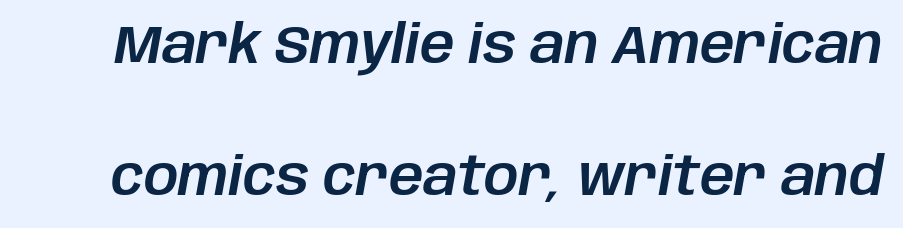
Each letter keeps its own natural width here, so spacing adapts to shape. You could fit nearly another row in the gap between these rows. Here the glyphs are tracked normally, forming tight word shapes. Any mark beneath the type? The region is blank. This is oblique type, the kind used for emphasis or titles.
